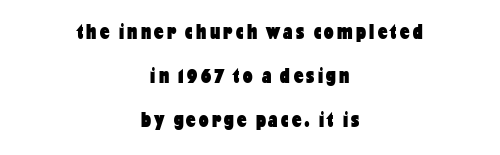
The area under the type is left untouched. Vertically, the passage feels expansive, rows floating well apart. Caption: multi-line text, centered on the measure. I'd describe the lettering as bold — thick and assertive. It's the straight-up-and-down kind of type.
